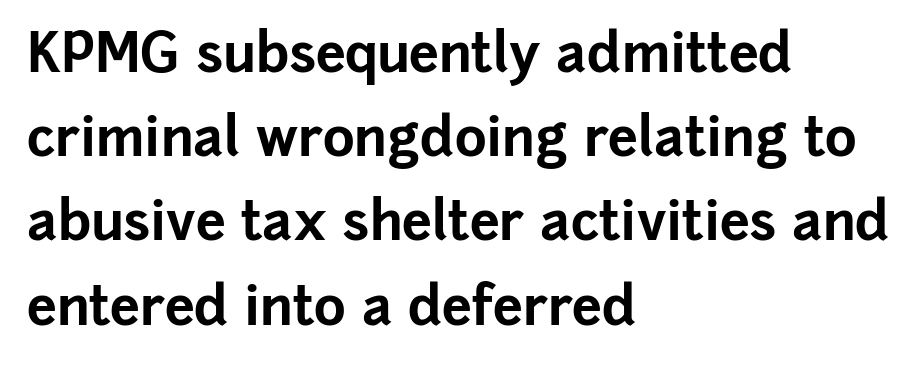
The image shows 54 px bold sans-serif type, upright; set left-aligned, normal line spacing (1.56x), normal letter spacing, not underlined; low stroke contrast and a medium x-height.
